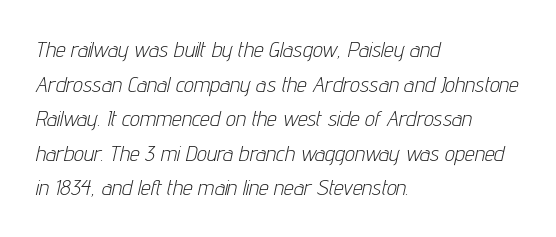
Tall strokes in this sample are angled rather than plumb. The leading is moderate, giving the passage an even texture. Letters rest on an invisible, unmarked baseline. Line starts are locked; line ends wander.
